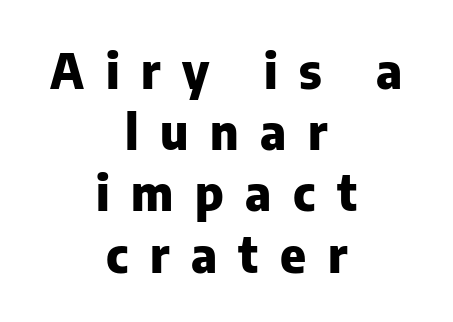
The image shows 49 px heavy sans-serif type, upright; set centered, normal line spacing (1.25x), unusually wide letter spacing (+0.44 em), not underlined; low stroke contrast and a medium x-height.
